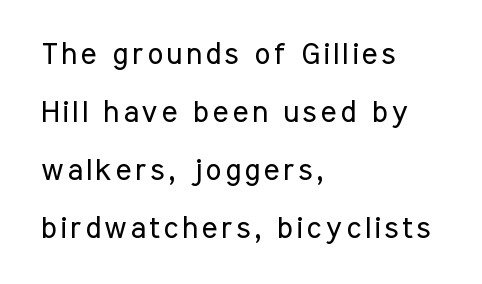
{"serif": "no", "italic": "no", "bold": "no", "weight": "regular", "width": "condensed", "stroke_contrast": "low", "x_height": "medium", "monospaced": "no", "underline": "no", "align": "left", "line_spacing": "loose", "line_spacing_ratio": 1.93, "glyph_px": 30}
